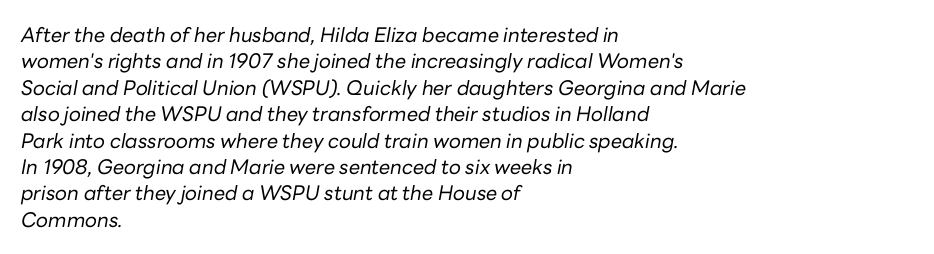
The image shows 20 px text type, italic (leaning right); set left-aligned, normal line spacing (1.32x), normal letter spacing, not underlined.
